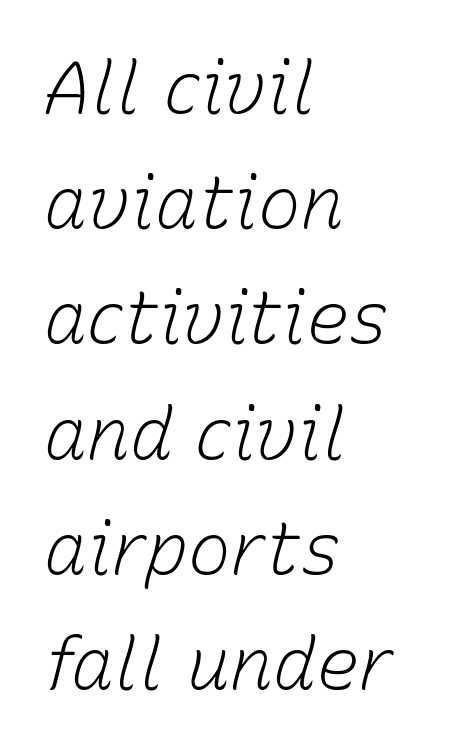
The image shows 72 px light type, italic (leaning right); set left-aligned, normal line spacing (1.6x), normal letter spacing, not underlined; low stroke contrast and a medium x-height.
